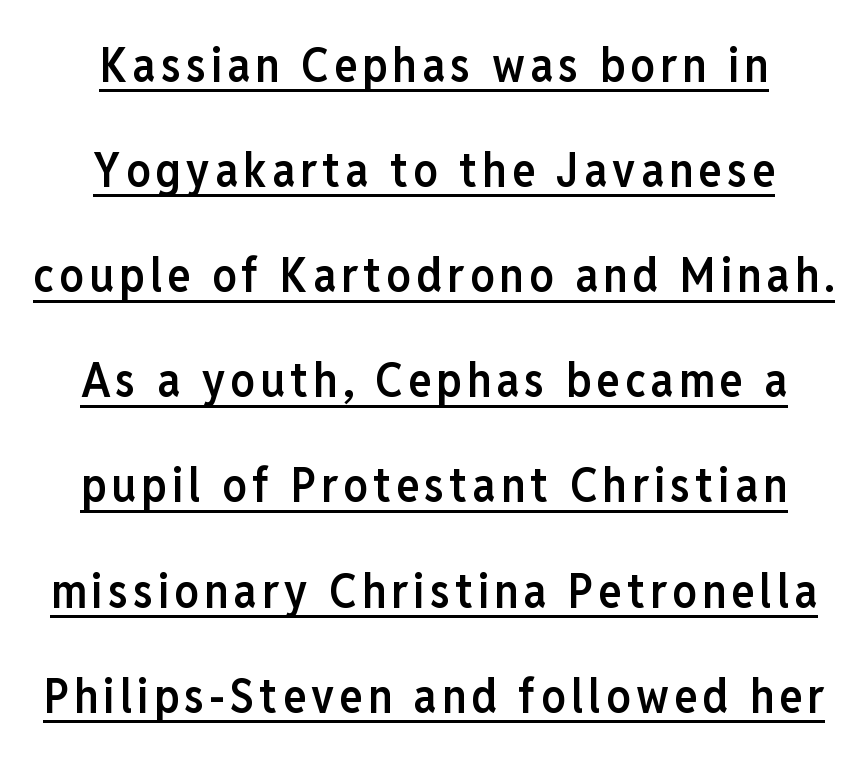
Q: Is the text bold? A: Semi-bold.
Q: Is the text italic (slanted)? A: No, it is upright.
Q: Is the typeface a serif or a sans-serif typeface? A: Sans-serif.
Q: Is the text underlined? A: Yes.
Q: How is the paragraph aligned? A: Centered.
Q: Is the spacing between lines tight, normal or loose? A: Loose.
Q: Width (condensed, normal, or wide)? A: Condensed.
Q: Stroke contrast? A: Low.
Q: x-height? A: Medium.
Q: Monospaced? A: No.
